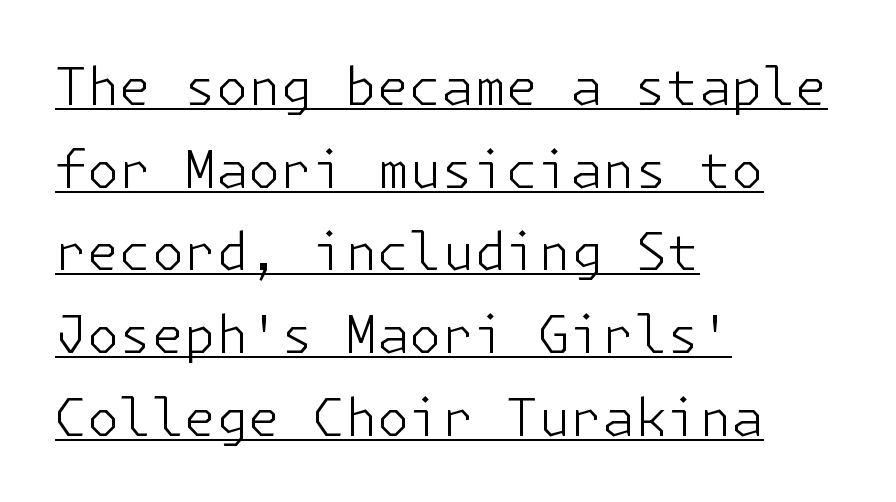
Q: Is the text bold? A: No.
Q: Is the text italic (slanted)? A: No, it is upright.
Q: Is the typeface a serif or a sans-serif typeface? A: Sans-serif.
Q: Is the text underlined? A: Yes.
Q: How is the paragraph aligned? A: Left-aligned.
Q: Is the spacing between letters normal or unusually wide? A: Normal.
Q: Is the spacing between lines tight, normal or loose? A: Normal.
Q: Width (condensed, normal, or wide)? A: Normal.
Q: Stroke contrast? A: Low.
Q: x-height? A: Medium.
